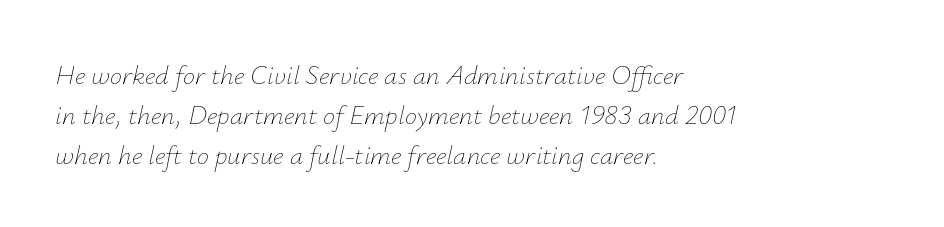
Q: Is the text bold? A: No.
Q: Is the text italic (slanted)? A: Yes, it leans right by about 12 degrees.
Q: Is the text underlined? A: No.
Q: How is the paragraph aligned? A: Left-aligned.
Q: Is the spacing between letters normal or unusually wide? A: Normal.
Q: Is the spacing between lines tight, normal or loose? A: Normal.
